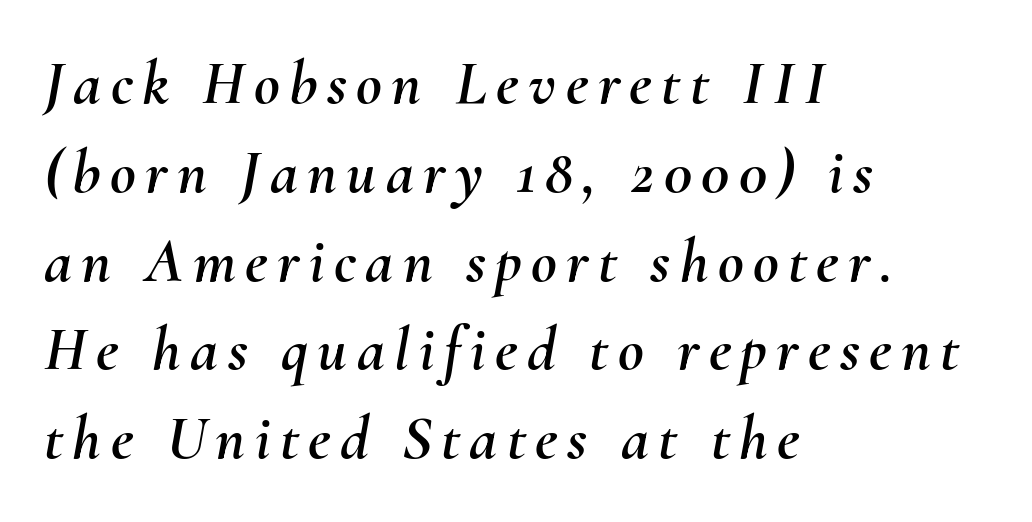
The image shows 63 px text type, italic (leaning right); set left-aligned, normal line spacing (1.41x), not underlined; medium stroke contrast and a small x-height.
